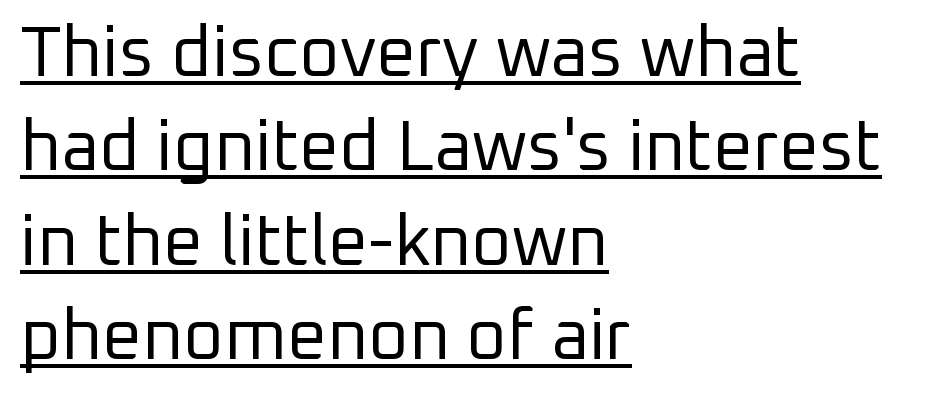
The gaps between neighbouring characters are ordinary and unremarkable. Tall strokes in this sample are plumb rather than angled. This block has exactly the height ordinary leading produces. Like a heading marked for emphasis, these lines bear an underscore.
